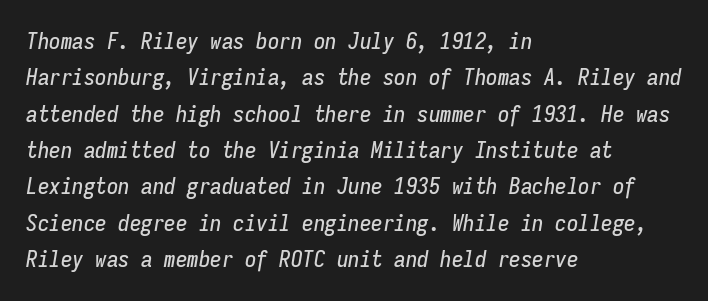
Here the glyphs are tracked normally, forming tight word shapes. The leading is moderate, giving the passage an even texture. In terms of posture, this sample is oblique. Nobody drew a line under any word here. Horizontal alignment here is leftward, the default for most running prose.
